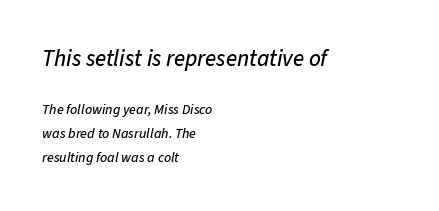
{"italic": "yes", "lean": "right", "slant_degrees": 11, "underline": "no", "align": "left", "line_spacing": "normal", "line_spacing_ratio": 1.7, "letter_spacing": "normal", "letter_spacing_em": 0.0, "larger_block": "first", "size_ratio": 1.64, "glyph_px": 23}
